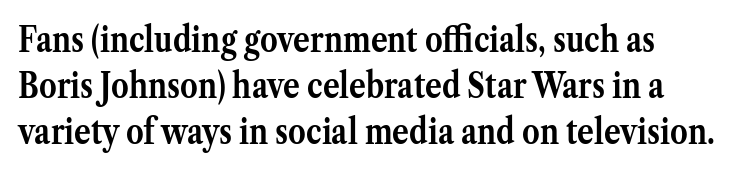
Q: Is the text bold? A: Yes.
Q: Is the text italic (slanted)? A: No, it is upright.
Q: Is the typeface a serif or a sans-serif typeface? A: Serif.
Q: Is the text underlined? A: No.
Q: Is the spacing between letters normal or unusually wide? A: Normal.
Q: Is the spacing between lines tight, normal or loose? A: Normal.
Q: Width (condensed, normal, or wide)? A: Normal.
Q: Stroke contrast? A: Medium.
Q: x-height? A: Medium.
Q: Monospaced? A: No.
